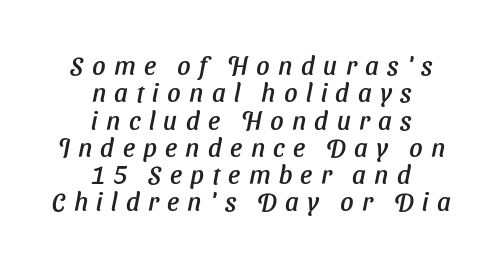
The image shows 26 px text type; set centered, tight line spacing (1.05x), unusually wide letter spacing (+0.32 em), not underlined.
